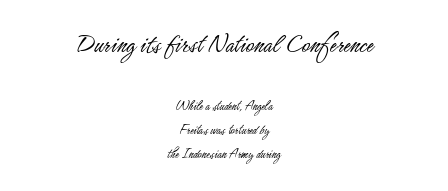
{"serif": "no", "bold": "no", "weight": "light", "width": "condensed", "stroke_contrast": "low", "x_height": "small", "monospaced": "no", "underline": "no", "align": "center", "line_spacing_ratio": 1.73, "letter_spacing": "normal", "letter_spacing_em": 0.0, "larger_block": "first", "size_ratio": 2.0, "glyph_px": 28}
